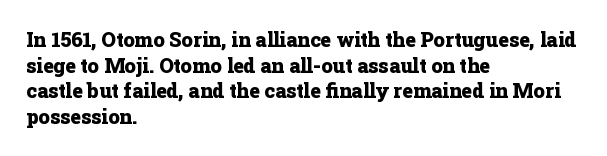
{"italic": "no", "bold": "yes", "underline": "no", "align": "left", "line_spacing": "normal", "line_spacing_ratio": 1.28, "letter_spacing": "normal", "letter_spacing_em": 0.0, "glyph_px": 20}
